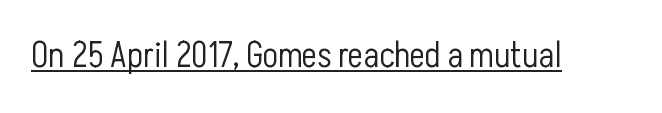
{"serif": "no", "italic": "no", "bold": "no", "weight": "light", "width": "condensed", "stroke_contrast": "low", "x_height": "medium", "monospaced": "no", "underline": "yes", "letter_spacing": "normal", "letter_spacing_em": 0.0, "glyph_px": 36}
